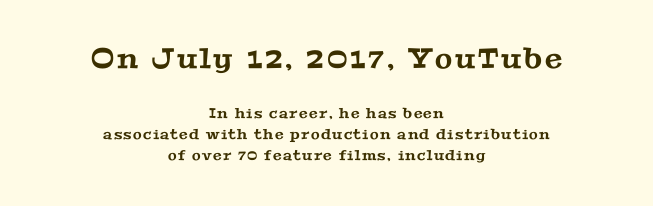
{"serif": "yes", "width": "wide", "stroke_contrast": "medium", "x_height": "medium", "monospaced": "no", "underline": "no", "align": "center", "line_spacing": "normal", "line_spacing_ratio": 1.5, "larger_block": "first", "size_ratio": 2.0, "glyph_px": 28}
